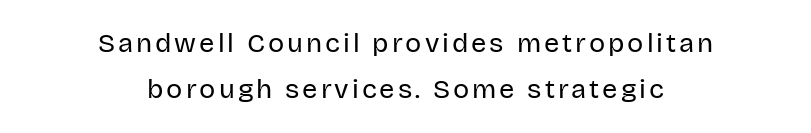
{"italic": "no", "bold": "no", "underline": "no", "align": "center", "line_spacing_ratio": 1.71, "glyph_px": 27}
